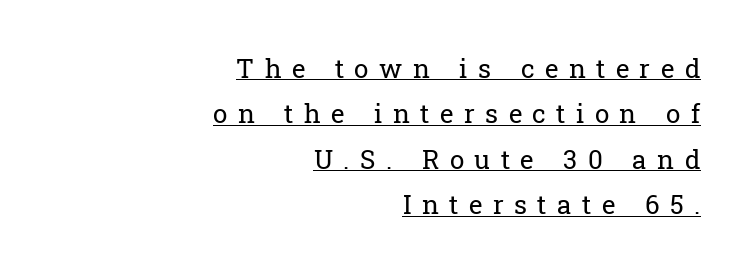
This is not heavy type; no bold has been used. Underlining? Definitely there. The letters stand straight up with perfectly vertical stems. Line endings align vertically; line beginnings do not.
